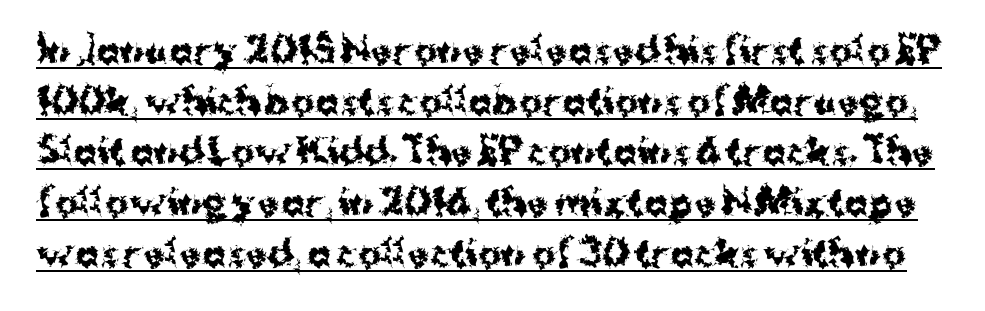
{"serif": "no", "italic": "no", "bold": "yes", "weight": "bold", "width": "normal", "stroke_contrast": "medium", "x_height": "medium", "monospaced": "no", "underline": "yes", "line_spacing": "normal", "line_spacing_ratio": 1.45, "letter_spacing": "normal", "letter_spacing_em": 0.0, "glyph_px": 35}
